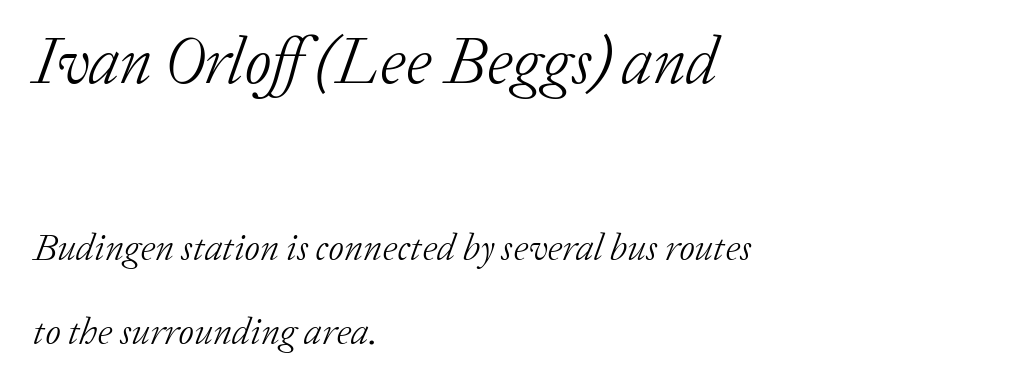
{"serif": "yes", "italic": "yes", "lean": "right", "slant_degrees": 20, "bold": "no", "weight": "light", "width": "normal", "stroke_contrast": "low", "x_height": "medium", "monospaced": "no", "underline": "no", "align": "left", "line_spacing": "loose", "line_spacing_ratio": 2.2, "letter_spacing": "normal", "letter_spacing_em": 0.0, "larger_block": "first", "size_ratio": 1.74, "glyph_px": 66}
